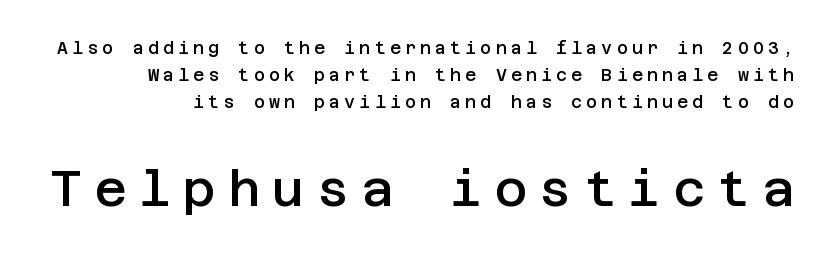
The image shows 50 px semibold sans-serif type, upright; set right-aligned, normal line spacing (1.59x), unusually wide letter spacing (+0.24 em), not underlined; the second (bottom) block is 2.94x larger; low stroke contrast and a large x-height.
